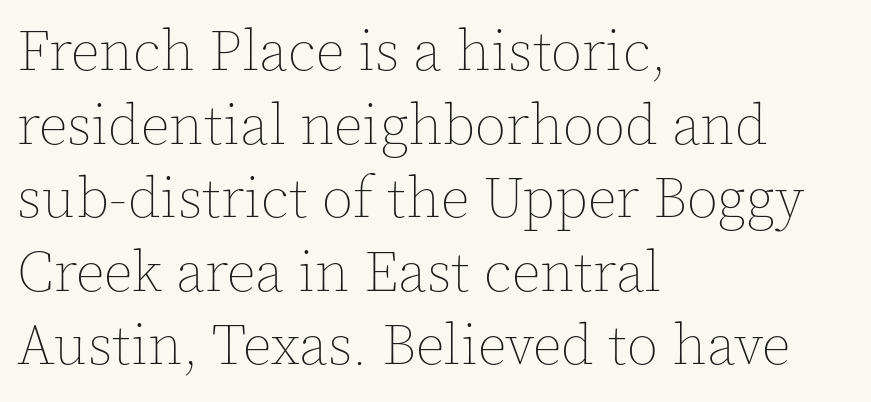
{"italic": "no", "bold": "no", "weight": "thin", "width": "normal", "x_height": "medium", "monospaced": "no", "underline": "no", "align": "left", "line_spacing": "normal", "line_spacing_ratio": 1.29, "letter_spacing": "normal", "letter_spacing_em": 0.0, "glyph_px": 57}
